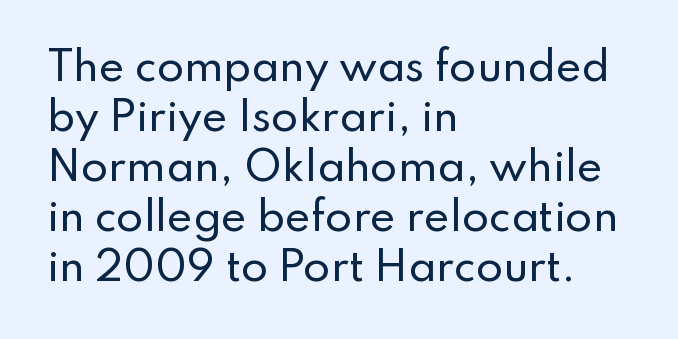
{"serif": "no", "italic": "no", "width": "normal", "stroke_contrast": "low", "x_height": "small", "monospaced": "no", "underline": "no", "align": "left", "line_spacing": "normal", "line_spacing_ratio": 1.28, "letter_spacing": "normal", "letter_spacing_em": 0.0, "glyph_px": 39}
